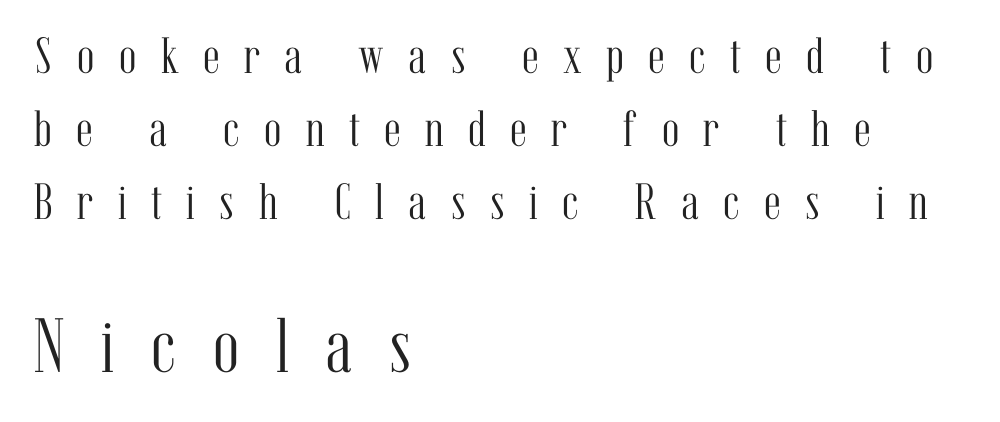
The block of text has a typical density, with ordinary space between rows. The designer went with a serif here, giving each stem small feet. A classic flush-left, rag-right setting is used for this passage. Caption: upper text group reduced, lower text group enlarged.
